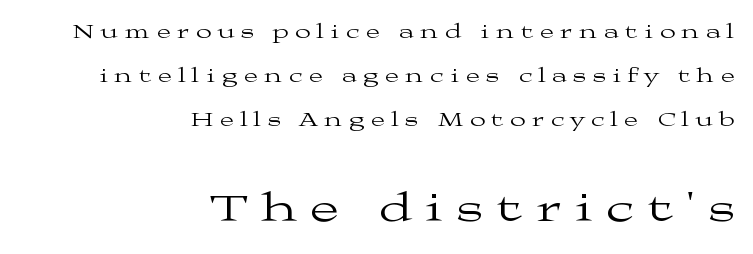
Q: Is the text bold? A: No.
Q: Is the text italic (slanted)? A: No, it is upright.
Q: Is the typeface a serif or a sans-serif typeface? A: Serif.
Q: Is the text underlined? A: No.
Q: How is the paragraph aligned? A: Right-aligned.
Q: Is the spacing between letters normal or unusually wide? A: Unusually wide.
Q: Is the spacing between lines tight, normal or loose? A: Loose.
Q: Which block of text is set in a larger size, the first (top) or the second (bottom)? A: The second (bottom) one.
Q: Width (condensed, normal, or wide)? A: Wide.
Q: Stroke contrast? A: Medium.
Q: x-height? A: Medium.
Q: Monospaced? A: No.
